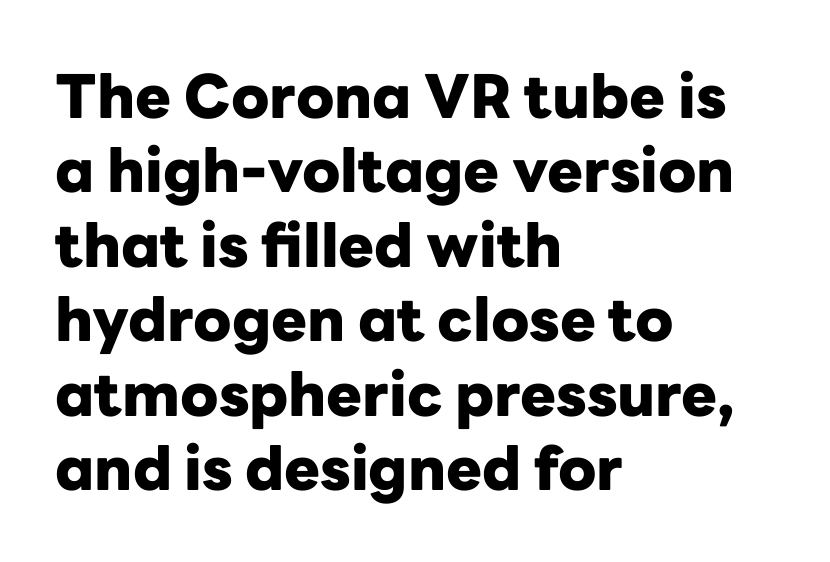
Notice how the passage keeps a crisp vertical edge on the left only. Spacing verdict: proportional, widths tailored to each character. The gaps between neighbouring characters are ordinary and unremarkable. Posture: upright roman. The letters carry no serifs — their stems end cleanly without finishing strokes.
